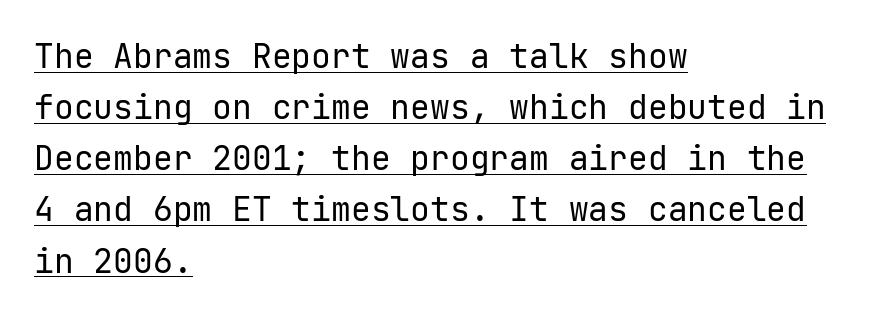
The image shows 33 px regular-weight sans-serif type, upright; set left-aligned, normal line spacing (1.55x), normal letter spacing, underlined; low stroke contrast and a medium x-height.
